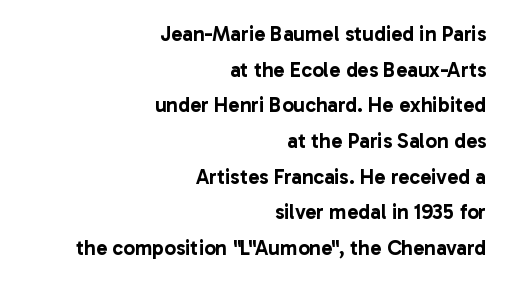
Nobody touched the tracking dial on this one. What's the leading like? Ordinary, nothing unusual. Quick note: underline off. The letters stand straight up with perfectly vertical stems. The passage is arranged like a letterhead date or caption credit — flush right.
